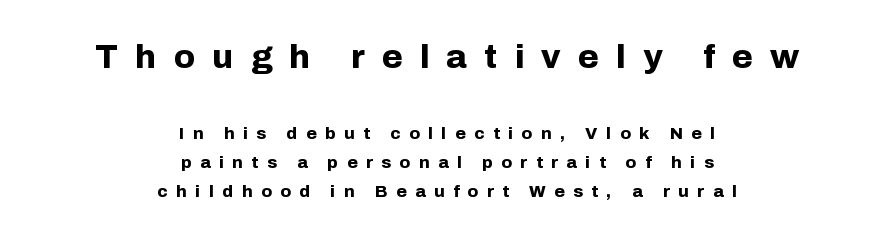
{"serif": "no", "italic": "no", "bold": "yes", "weight": "bold", "width": "normal", "stroke_contrast": "low", "x_height": "medium", "monospaced": "no", "underline": "no", "align": "center", "line_spacing_ratio": 1.72, "letter_spacing": "wide", "letter_spacing_em": 0.5, "larger_block": "first", "size_ratio": 2.0, "glyph_px": 34}
